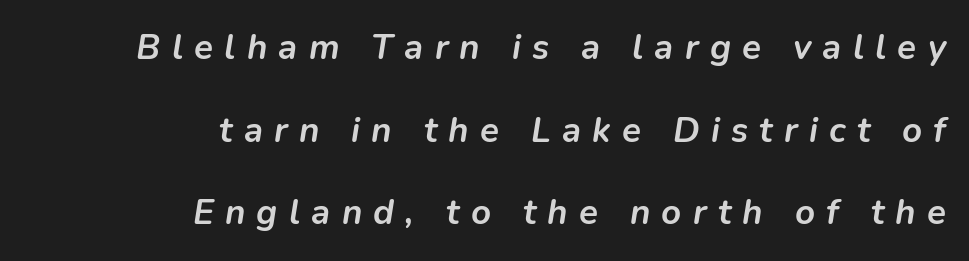
Q: Is the text bold? A: Yes.
Q: Is the text italic (slanted)? A: Yes, it leans right by about 9 degrees.
Q: Is the text underlined? A: No.
Q: How is the paragraph aligned? A: Right-aligned.
Q: Is the spacing between letters normal or unusually wide? A: Unusually wide.
Q: Is the spacing between lines tight, normal or loose? A: Loose.
Q: Width (condensed, normal, or wide)? A: Normal.
Q: Stroke contrast? A: Low.
Q: x-height? A: Medium.
Q: Monospaced? A: No.
